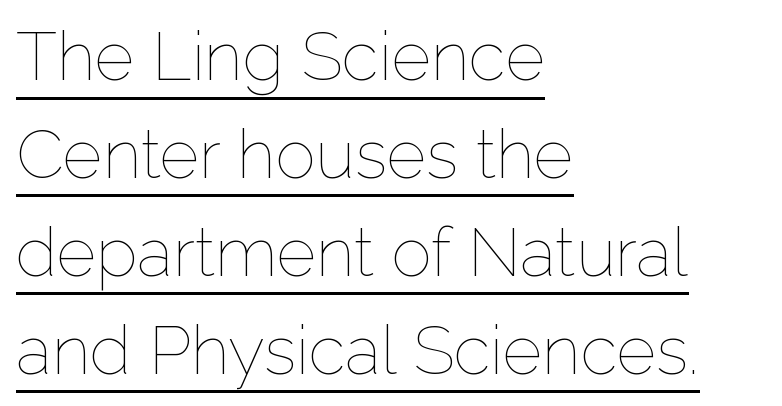
Alignment: flush left. The rendering keeps characters at their native spacing. The weight tops out at a normal text grade. Leading: standard.
